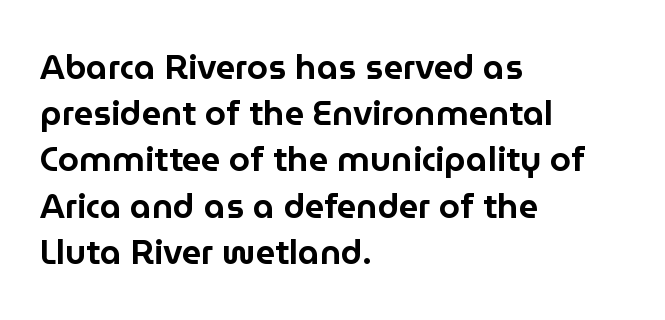
Q: Is the text italic (slanted)? A: No, it is upright.
Q: Is the typeface a serif or a sans-serif typeface? A: Sans-serif.
Q: Is the text underlined? A: No.
Q: How is the paragraph aligned? A: Left-aligned.
Q: Is the spacing between letters normal or unusually wide? A: Normal.
Q: Is the spacing between lines tight, normal or loose? A: Normal.
Q: Width (condensed, normal, or wide)? A: Normal.
Q: Stroke contrast? A: Low.
Q: x-height? A: Medium.
Q: Monospaced? A: No.
